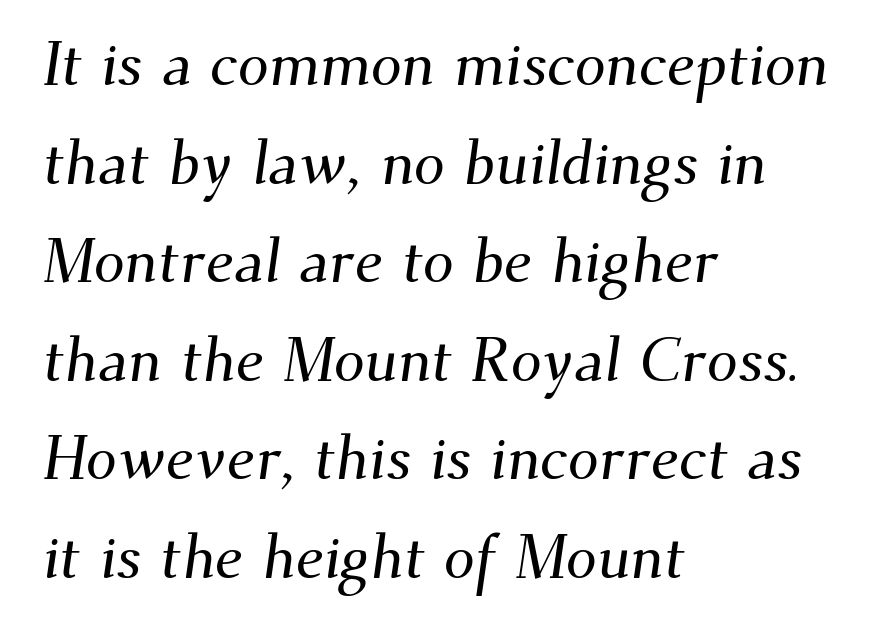
{"serif": "yes", "width": "normal", "stroke_contrast": "medium", "x_height": "small", "monospaced": "no", "underline": "no", "align": "left", "line_spacing": "normal", "line_spacing_ratio": 1.59, "letter_spacing": "normal", "letter_spacing_em": 0.0, "glyph_px": 62}
